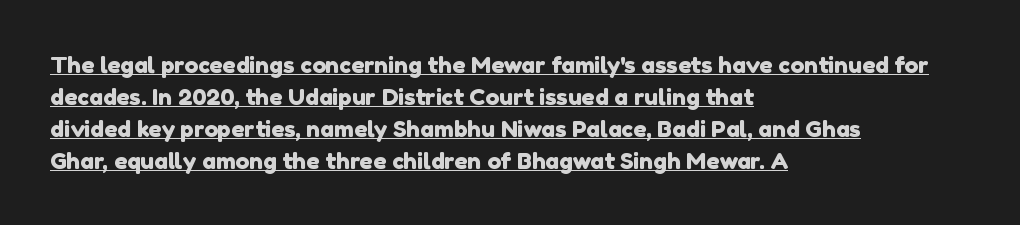
The image shows 23 px text type; set left-aligned, normal line spacing (1.39x), normal letter spacing, underlined.
